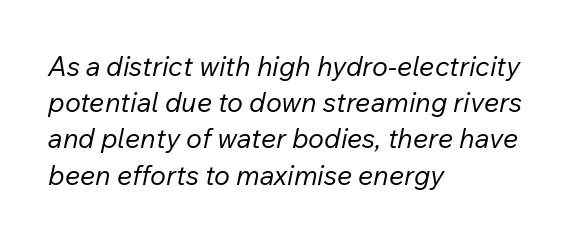
A normal amount of white space separates one row of letters from the next. No letter is thick-stroked: the sample isn't bold. The text carries the slant typical of an italic or oblique font. Spacing between characters is what you'd get straight out of the box. Beneath every word, the page is bare. Does the copy run flush right? No — it runs flush left.
